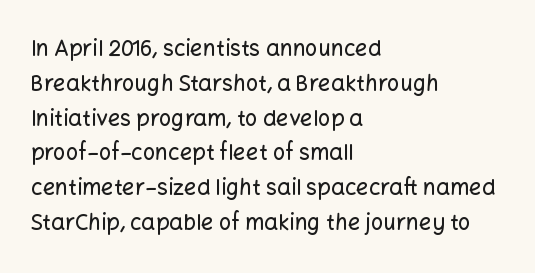
The image shows 22 px text type, upright; set left-aligned, normal line spacing (1.58x), normal letter spacing, not underlined.
